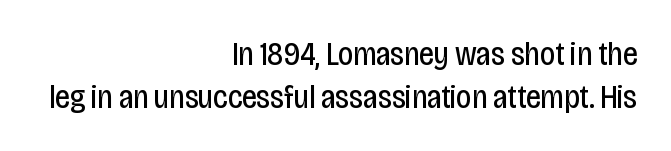
{"serif": "no", "italic": "no", "bold": "no", "weight": "regular", "width": "condensed", "stroke_contrast": "low", "x_height": "large", "monospaced": "no", "underline": "no", "align": "right", "line_spacing": "normal", "line_spacing_ratio": 1.29, "letter_spacing": "normal", "letter_spacing_em": 0.0, "glyph_px": 33}
